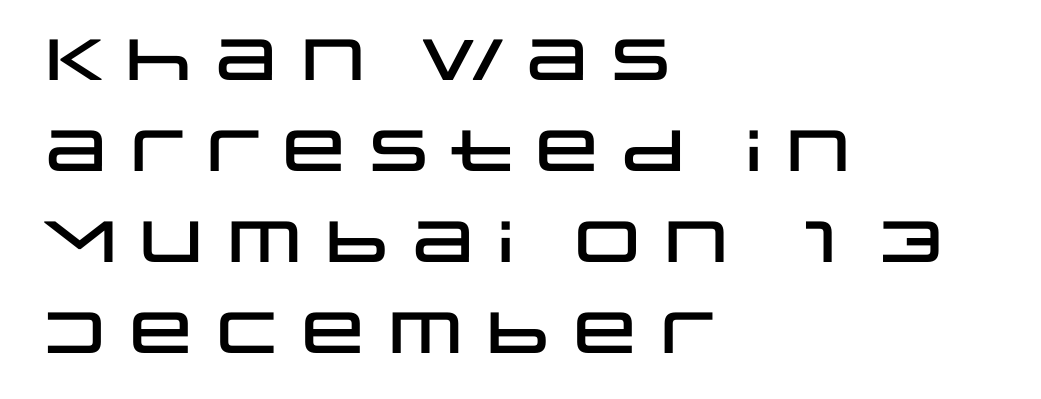
The image shows 58 px wide sans-serif type, upright; set left-aligned, normal line spacing (1.57x), normal letter spacing, not underlined; low stroke contrast and a large x-height.
